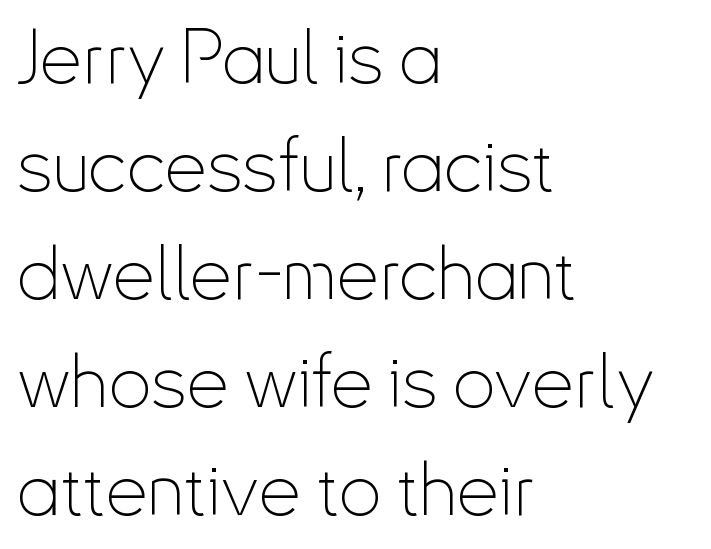
Does the leading feel generous? No, just average. Where is the straight margin? On the left. Do the characters align in a grid? No, the font is proportional. The letters sit at their default tracking, neither squeezed nor spread. The letters carry no serifs — their stems end cleanly without finishing strokes.
